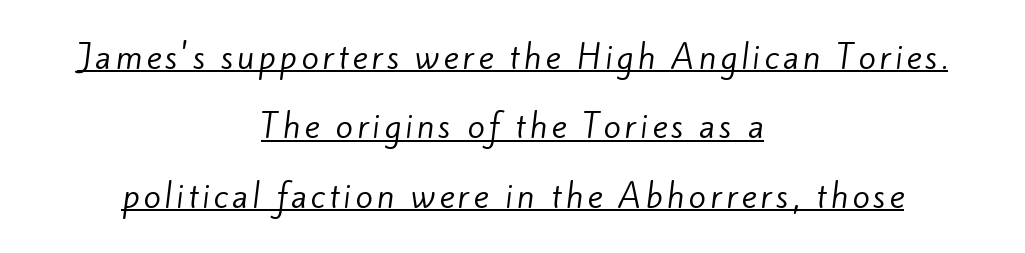
{"serif": "no", "bold": "no", "weight": "regular", "width": "normal", "stroke_contrast": "low", "x_height": "small", "monospaced": "no", "underline": "yes", "align": "center", "line_spacing": "loose", "line_spacing_ratio": 2.17, "glyph_px": 32}
